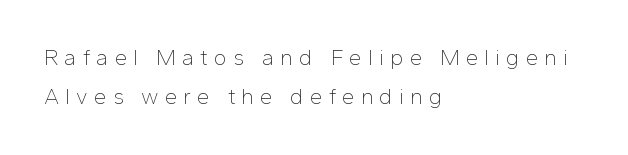
The image shows 22 px text type, upright; set left-aligned, line spacing 1.79x, unusually wide letter spacing (+0.28 em), not underlined.
